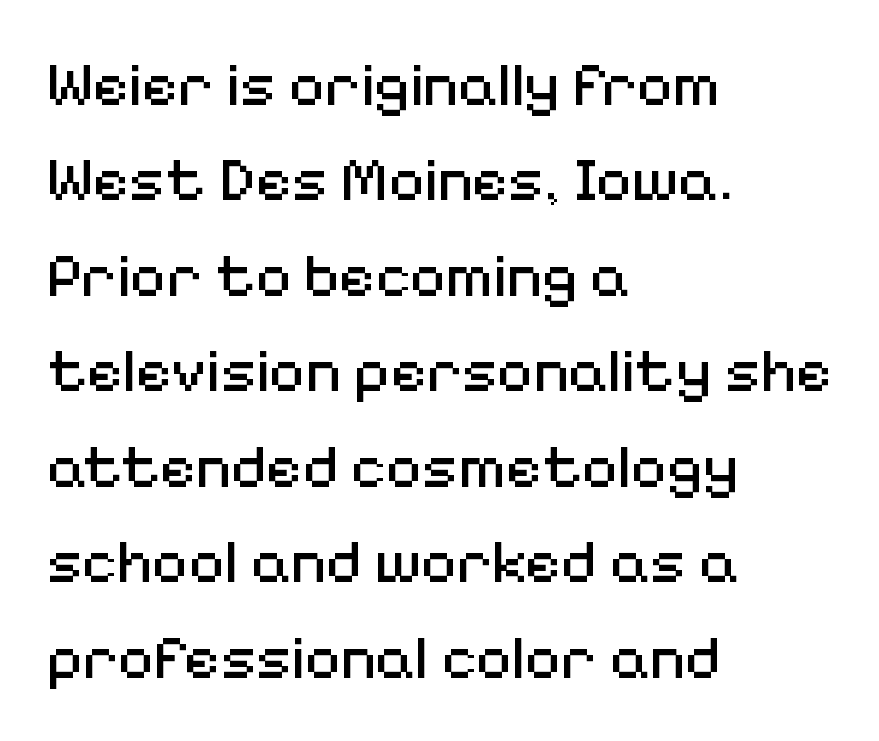
Q: Is the text bold? A: No.
Q: Is the text italic (slanted)? A: No, it is upright.
Q: Is the typeface a serif or a sans-serif typeface? A: Sans-serif.
Q: Is the text underlined? A: No.
Q: How is the paragraph aligned? A: Left-aligned.
Q: Is the spacing between letters normal or unusually wide? A: Normal.
Q: Is the spacing between lines tight, normal or loose? A: Normal.
Q: Width (condensed, normal, or wide)? A: Normal.
Q: Stroke contrast? A: Medium.
Q: x-height? A: Medium.
Q: Monospaced? A: No.
